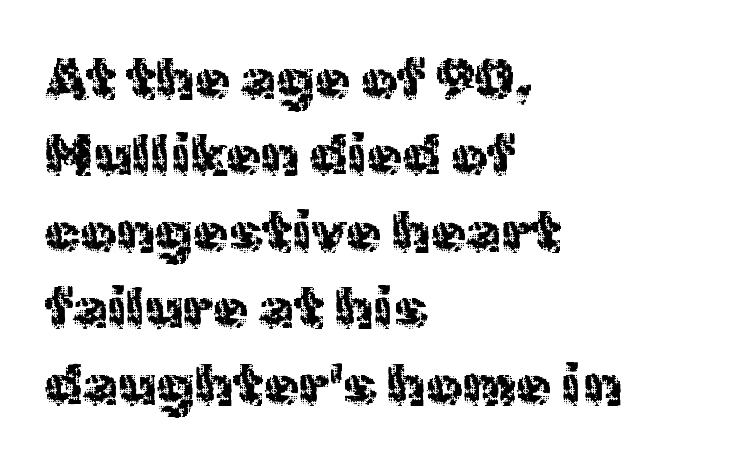
Q: Is the text bold? A: No.
Q: Is the text italic (slanted)? A: No, it is upright.
Q: Is the typeface a serif or a sans-serif typeface? A: Sans-serif.
Q: Is the text underlined? A: No.
Q: How is the paragraph aligned? A: Left-aligned.
Q: Is the spacing between letters normal or unusually wide? A: Normal.
Q: Is the spacing between lines tight, normal or loose? A: Normal.
Q: Width (condensed, normal, or wide)? A: Normal.
Q: x-height? A: Medium.
Q: Monospaced? A: No.
